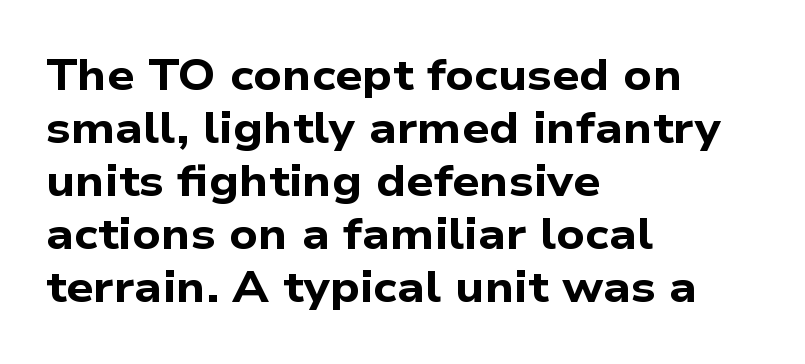
The area under the type is left untouched. If you drew a ruler down the left edge, every line would touch it. These words are printed bold, with thick strokes throughout. Here the designer chose a conventional face with non-uniform glyph widths. Here the glyphs are tracked normally, forming tight word shapes. The typeface chosen for these lines omits serifs.
